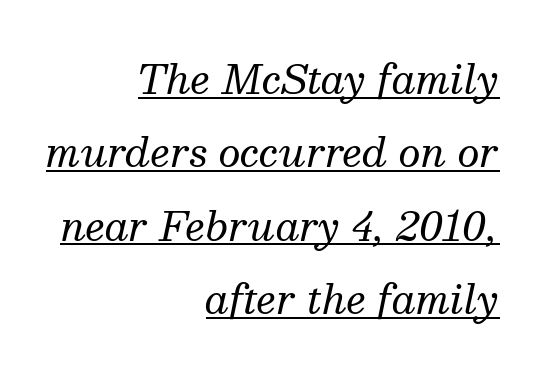
Q: Is the text bold? A: No.
Q: Is the text italic (slanted)? A: Yes, it leans right by about 13 degrees.
Q: Is the typeface a serif or a sans-serif typeface? A: Serif.
Q: Is the text underlined? A: Yes.
Q: How is the paragraph aligned? A: Right-aligned.
Q: Is the spacing between letters normal or unusually wide? A: Normal.
Q: Width (condensed, normal, or wide)? A: Normal.
Q: Stroke contrast? A: Medium.
Q: x-height? A: Medium.
Q: Monospaced? A: No.
